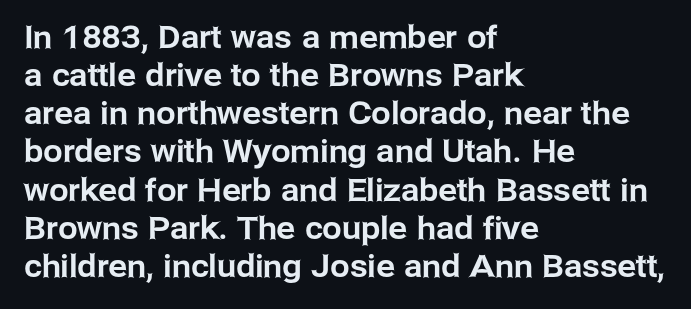
Q: Is the text italic (slanted)? A: No, it is upright.
Q: Is the typeface a serif or a sans-serif typeface? A: Sans-serif.
Q: Is the text underlined? A: No.
Q: How is the paragraph aligned? A: Left-aligned.
Q: Is the spacing between letters normal or unusually wide? A: Normal.
Q: Width (condensed, normal, or wide)? A: Normal.
Q: Stroke contrast? A: Low.
Q: x-height? A: Medium.
Q: Monospaced? A: No.
